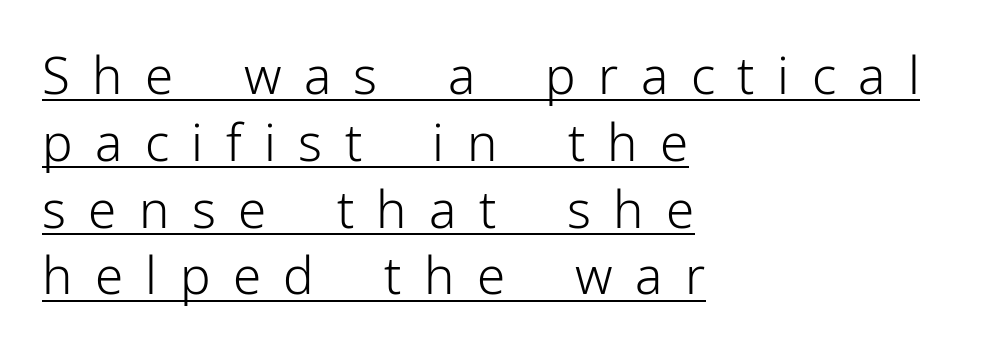
The image shows 51 px light sans-serif type, upright; set left-aligned, normal line spacing (1.31x), unusually wide letter spacing (+0.44 em), underlined; low stroke contrast and a medium x-height.
